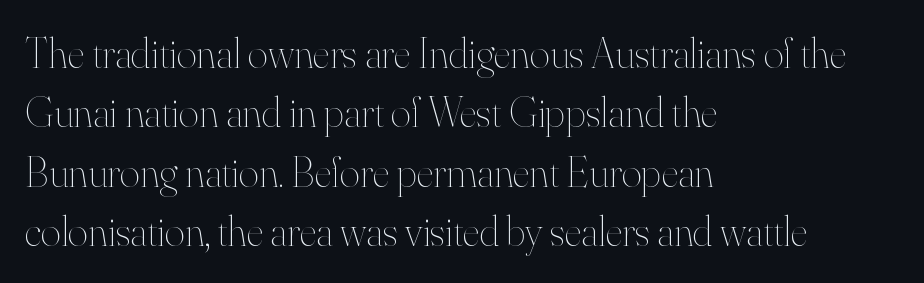
{"italic": "no", "bold": "no", "weight": "thin", "width": "normal", "stroke_contrast": "high", "x_height": "small", "monospaced": "no", "underline": "no", "align": "left", "line_spacing": "normal", "line_spacing_ratio": 1.38, "letter_spacing": "normal", "letter_spacing_em": 0.0, "glyph_px": 43}
